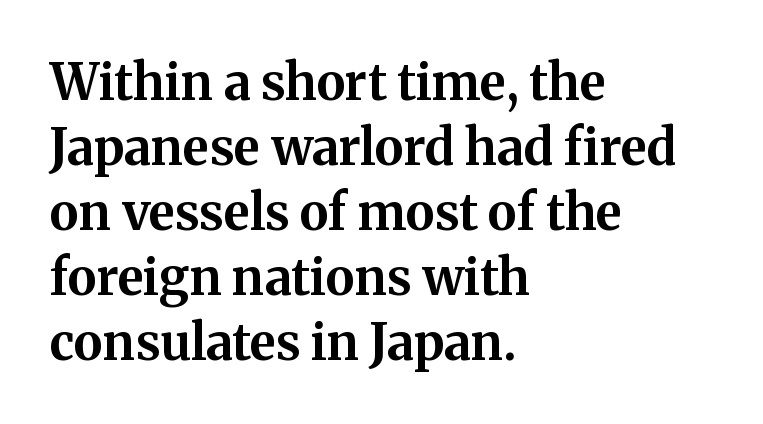
Clear beneath every line of the passage. The lettering stays uniformly vertical, giving the passage a roman look. The strokes are fattened all the way to bold. Visually the block forms a straight wall on the left and a jagged coastline on the right.
